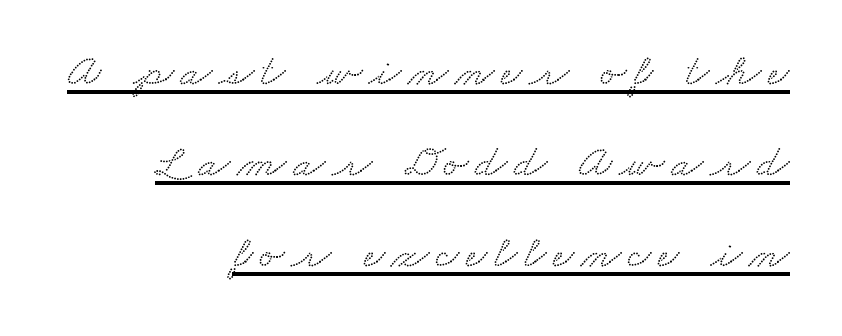
{"serif": "yes", "width": "wide", "stroke_contrast": "low", "x_height": "small", "monospaced": "no", "underline": "yes", "align": "right", "line_spacing": "loose", "line_spacing_ratio": 1.98, "glyph_px": 46}
